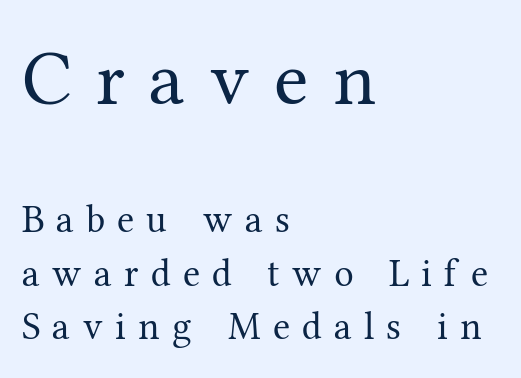
{"serif": "yes", "italic": "no", "bold": "no", "weight": "regular", "width": "normal", "stroke_contrast": "medium", "x_height": "medium", "monospaced": "no", "underline": "no", "align": "left", "line_spacing": "normal", "line_spacing_ratio": 1.37, "letter_spacing": "wide", "letter_spacing_em": 0.31, "larger_block": "first", "size_ratio": 2.0, "glyph_px": 78}
